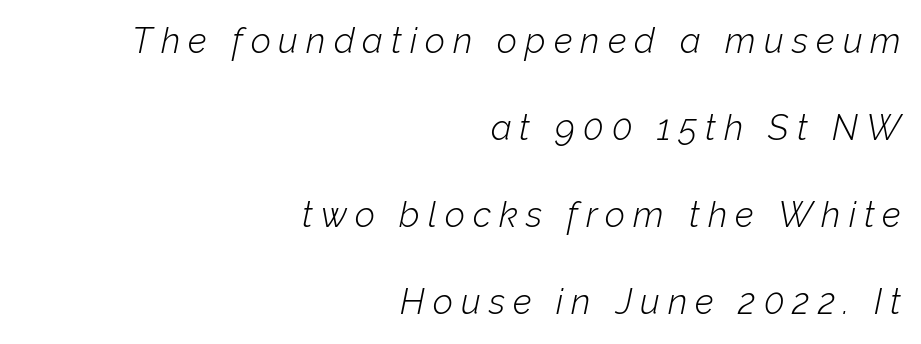
The image shows 35 px light type, italic (leaning right); set right-aligned, loose line spacing (2.49x), unusually wide letter spacing (+0.23 em), not underlined; low stroke contrast and a medium x-height.
